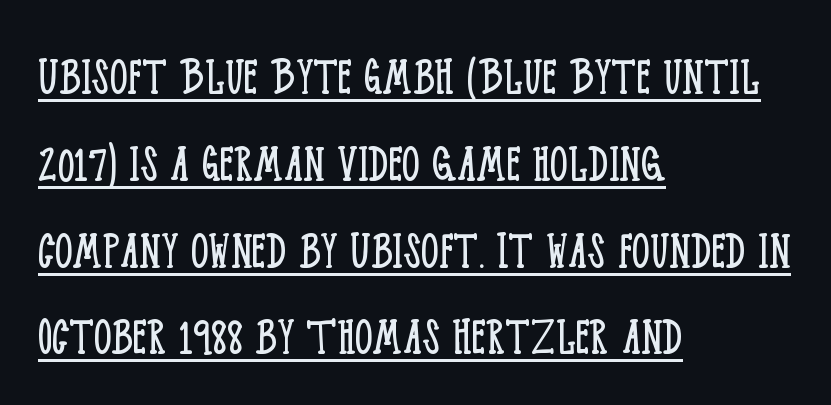
Words appear dense and cohesive because spacing is normal. Where is the straight margin? On the left. No chunkiness to these letters — they're not bold. Honestly, the row spacing looks completely unremarkable. Ordinary non-slanted type is in use. Note the varied advance widths — an 'i' is clearly narrower than an 'm'.
